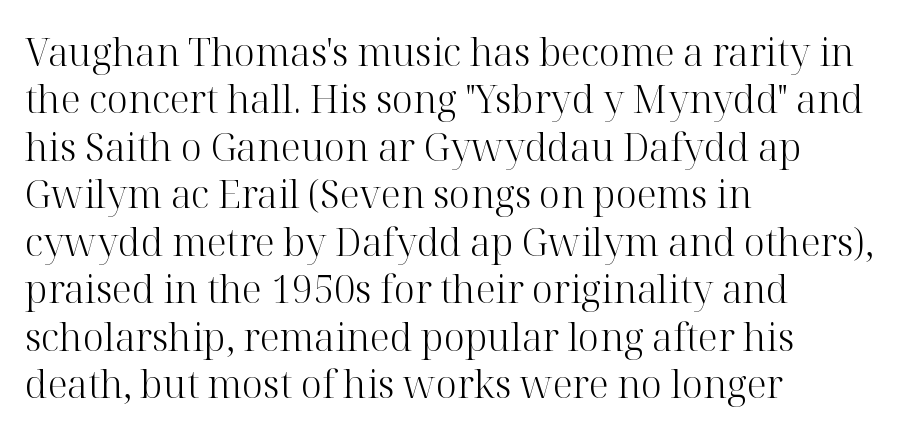
{"serif": "yes", "italic": "no", "bold": "no", "weight": "light", "width": "normal", "stroke_contrast": "high", "x_height": "medium", "monospaced": "no", "underline": "no", "align": "left", "line_spacing": "normal", "line_spacing_ratio": 1.25, "letter_spacing": "normal", "letter_spacing_em": 0.0, "glyph_px": 38}
